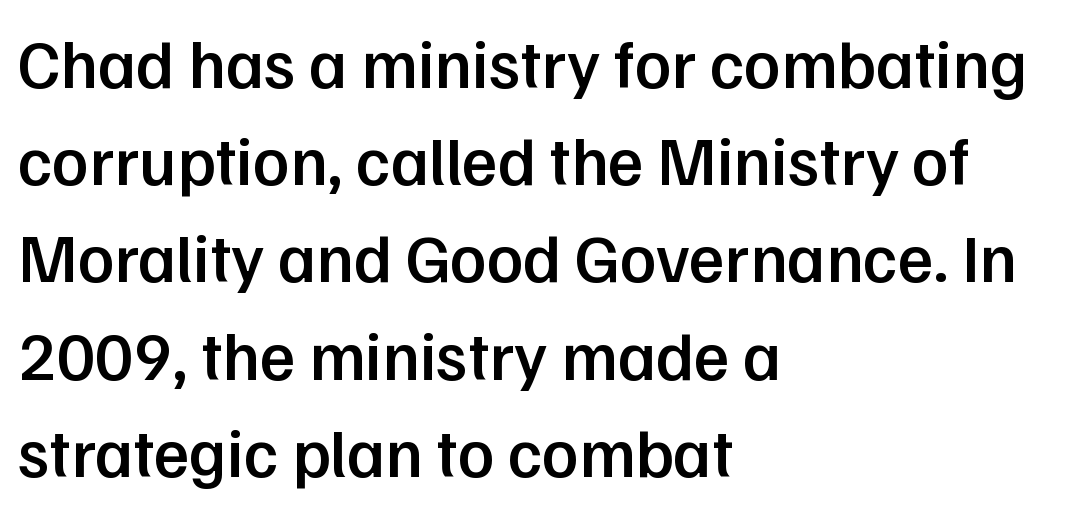
Q: Is the text bold? A: Semi-bold.
Q: Is the text italic (slanted)? A: No, it is upright.
Q: Is the typeface a serif or a sans-serif typeface? A: Sans-serif.
Q: Is the text underlined? A: No.
Q: How is the paragraph aligned? A: Left-aligned.
Q: Is the spacing between letters normal or unusually wide? A: Normal.
Q: Is the spacing between lines tight, normal or loose? A: Normal.
Q: Width (condensed, normal, or wide)? A: Normal.
Q: Stroke contrast? A: Low.
Q: x-height? A: Medium.
Q: Monospaced? A: No.
